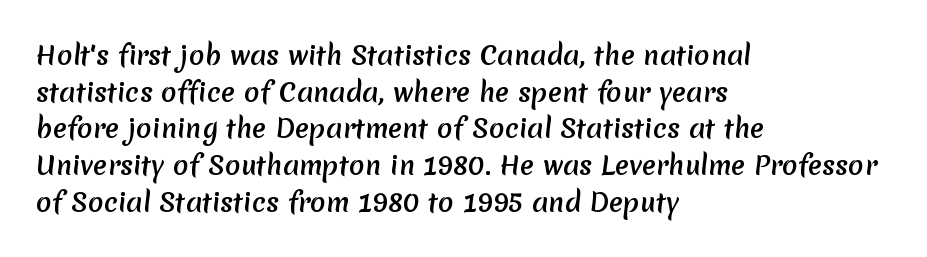
Q: Is the text bold? A: Yes.
Q: Is the text underlined? A: No.
Q: How is the paragraph aligned? A: Left-aligned.
Q: Is the spacing between letters normal or unusually wide? A: Normal.
Q: Is the spacing between lines tight, normal or loose? A: Normal.
